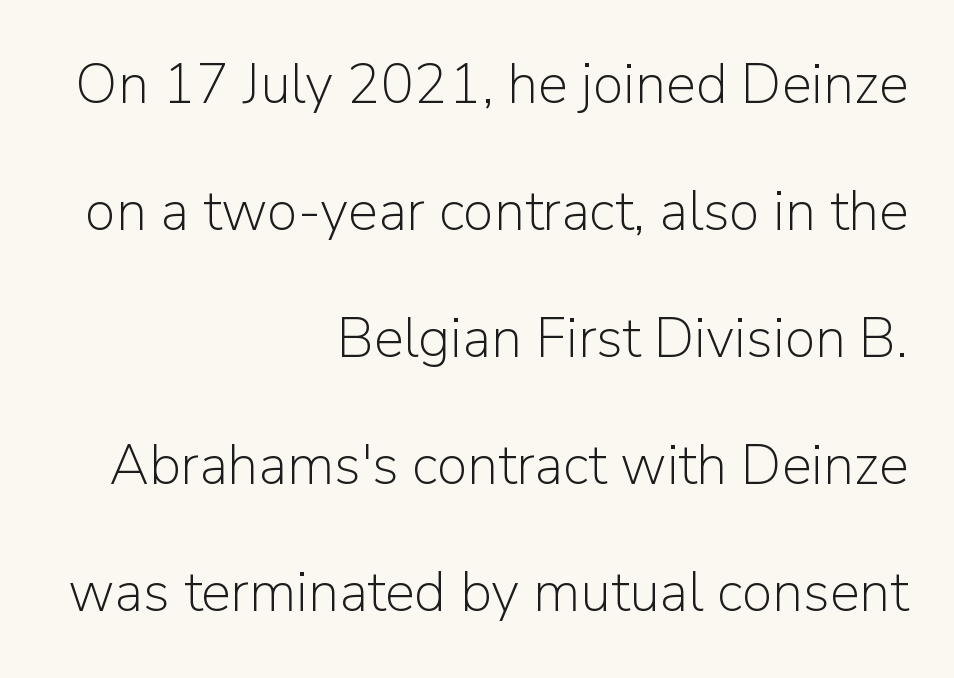
Look at the bottom of the vertical strokes: they stop flat, with no serifs. Descenders hang freely into open space. Looks like regular typesetting: each glyph gets only the width it needs. Does extra space separate the letters? No, they use regular spacing.
